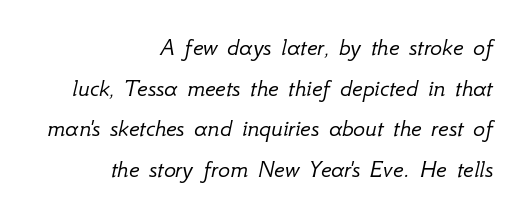
Here the glyphs are tracked normally, forming tight word shapes. The designer left line spacing at the default. Type without underlining. Notice how the passage keeps a crisp vertical edge on the right only. Quick note: italic. The characters are drawn with everyday or finer stroke widths.
